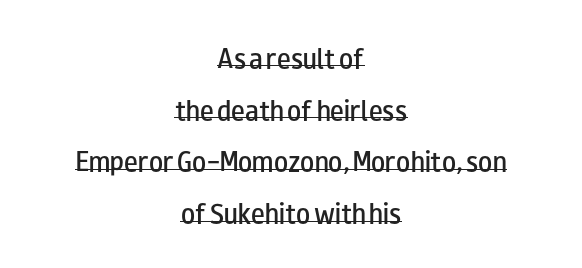
The image shows 23 px text type, upright; set centered, loose line spacing (2.25x), normal letter spacing, underlined.
